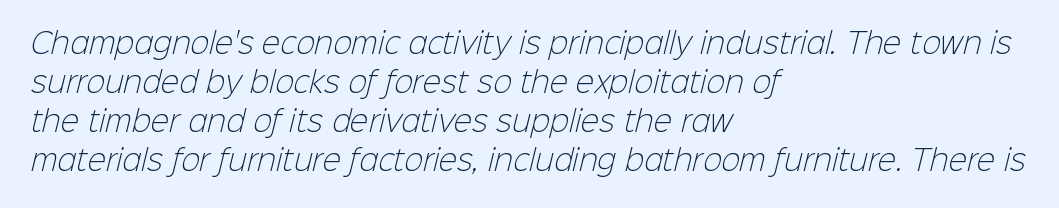
Q: Is the text bold? A: No.
Q: Is the typeface a serif or a sans-serif typeface? A: Sans-serif.
Q: Is the text underlined? A: No.
Q: How is the paragraph aligned? A: Left-aligned.
Q: Is the spacing between letters normal or unusually wide? A: Normal.
Q: Is the spacing between lines tight, normal or loose? A: Normal.
Q: Width (condensed, normal, or wide)? A: Normal.
Q: Stroke contrast? A: Low.
Q: x-height? A: Medium.
Q: Monospaced? A: No.
